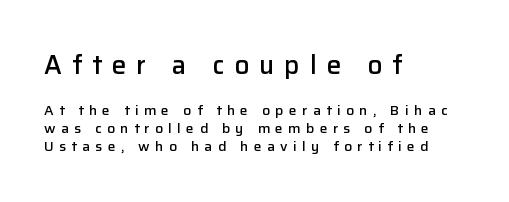
Q: Is the text bold? A: Semi-bold.
Q: Is the text italic (slanted)? A: No, it is upright.
Q: Is the text underlined? A: No.
Q: How is the paragraph aligned? A: Left-aligned.
Q: Is the spacing between letters normal or unusually wide? A: Unusually wide.
Q: Is the spacing between lines tight, normal or loose? A: Normal.
Q: Which block of text is set in a larger size, the first (top) or the second (bottom)? A: The first (top) one.
